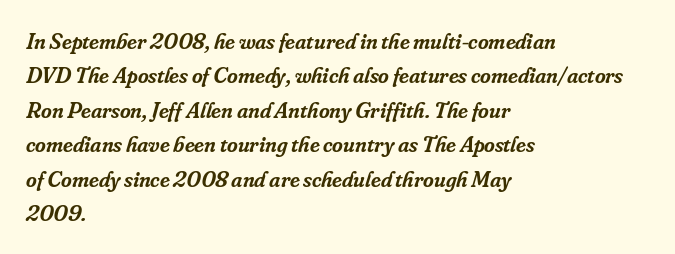
{"italic": "yes", "lean": "right", "slant_degrees": 16, "bold": "semi", "underline": "no", "align": "left", "line_spacing": "normal", "line_spacing_ratio": 1.5, "letter_spacing": "normal", "letter_spacing_em": 0.0, "glyph_px": 23}
